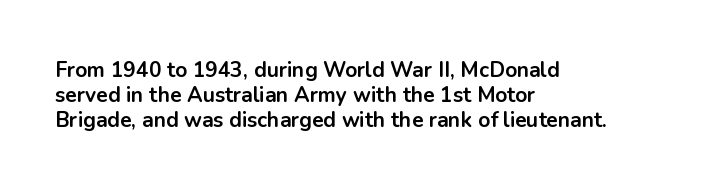
{"italic": "no", "bold": "yes", "underline": "no", "align": "left", "line_spacing_ratio": 1.2, "letter_spacing": "normal", "letter_spacing_em": 0.0, "glyph_px": 21}
